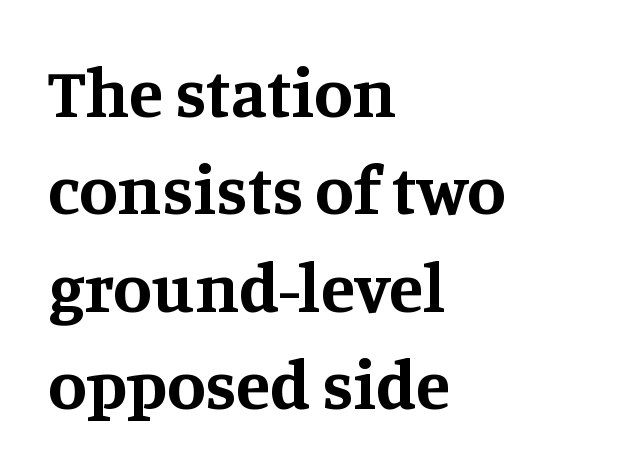
The image shows 70 px bold serif type, upright; set left-aligned, normal line spacing (1.39x), normal letter spacing, not underlined; medium stroke contrast and a large x-height.
